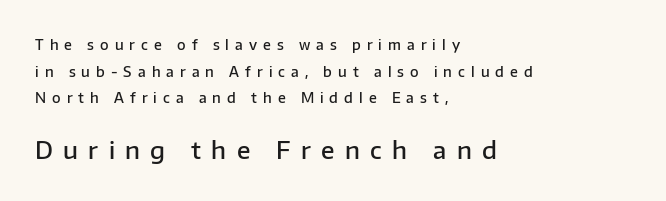
Q: Is the text bold? A: Semi-bold.
Q: Is the text italic (slanted)? A: No, it is upright.
Q: Is the text underlined? A: No.
Q: How is the paragraph aligned? A: Left-aligned.
Q: Is the spacing between letters normal or unusually wide? A: Unusually wide.
Q: Is the spacing between lines tight, normal or loose? A: Loose.
Q: Which block of text is set in a larger size, the first (top) or the second (bottom)? A: The second (bottom) one.
